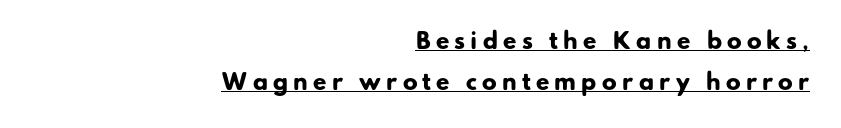
{"bold": "yes", "underline": "yes", "align": "right", "line_spacing_ratio": 1.86, "letter_spacing": "wide", "letter_spacing_em": 0.24, "glyph_px": 22}
